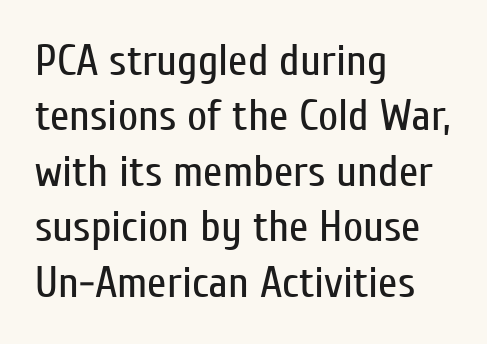
Q: Is the text bold? A: No.
Q: Is the text italic (slanted)? A: No, it is upright.
Q: Is the typeface a serif or a sans-serif typeface? A: Sans-serif.
Q: Is the text underlined? A: No.
Q: How is the paragraph aligned? A: Left-aligned.
Q: Is the spacing between letters normal or unusually wide? A: Normal.
Q: Is the spacing between lines tight, normal or loose? A: Normal.
Q: Width (condensed, normal, or wide)? A: Condensed.
Q: Stroke contrast? A: Low.
Q: x-height? A: Medium.
Q: Monospaced? A: No.
